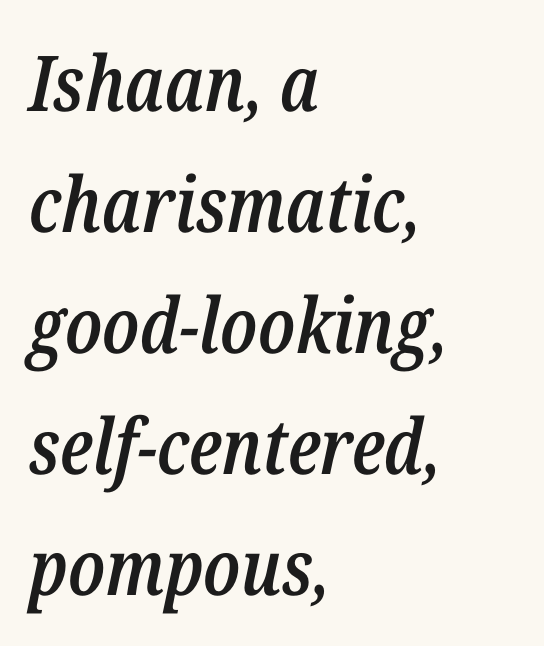
Q: Is the text bold? A: Semi-bold.
Q: Is the text italic (slanted)? A: Yes, it leans right by about 12 degrees.
Q: Is the text underlined? A: No.
Q: How is the paragraph aligned? A: Left-aligned.
Q: Is the spacing between letters normal or unusually wide? A: Normal.
Q: Is the spacing between lines tight, normal or loose? A: Normal.
Q: Width (condensed, normal, or wide)? A: Condensed.
Q: Stroke contrast? A: Low.
Q: x-height? A: Medium.
Q: Monospaced? A: No.
